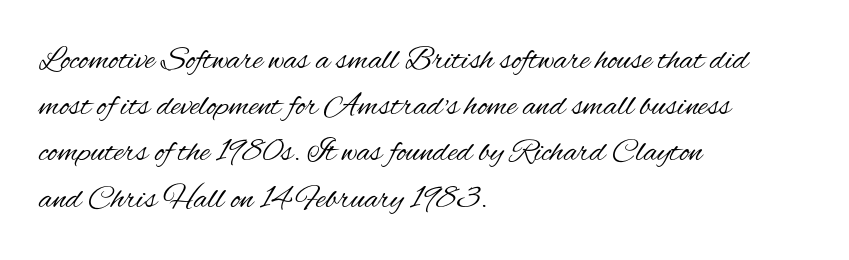
Q: Is the text bold? A: No.
Q: Is the text italic (slanted)? A: Yes.
Q: Is the typeface a serif or a sans-serif typeface? A: Sans-serif.
Q: Is the text underlined? A: No.
Q: How is the paragraph aligned? A: Left-aligned.
Q: Is the spacing between letters normal or unusually wide? A: Normal.
Q: Is the spacing between lines tight, normal or loose? A: Normal.
Q: Width (condensed, normal, or wide)? A: Condensed.
Q: Stroke contrast? A: Medium.
Q: x-height? A: Small.
Q: Monospaced? A: No.
